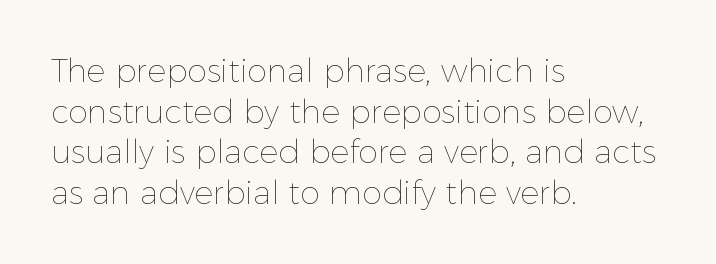
The image shows 32 px thin type, upright; set left-aligned, normal line spacing (1.27x), normal letter spacing, not underlined; a medium x-height.
